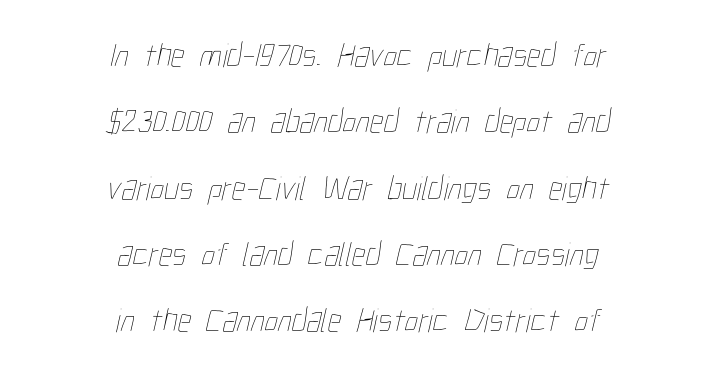
The passage is arranged like a title page — every line centered. Glyph-to-glyph distance matches everyday printed text. Notice the wide empty band between every row — that's loose leading. Do the characters align in a grid? No, the font is proportional.
